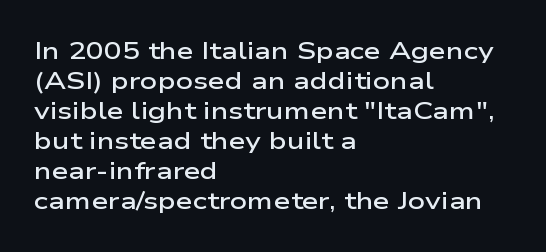
Q: Is the text bold? A: Semi-bold.
Q: Is the text italic (slanted)? A: No, it is upright.
Q: Is the text underlined? A: No.
Q: How is the paragraph aligned? A: Left-aligned.
Q: Is the spacing between letters normal or unusually wide? A: Normal.
Q: Is the spacing between lines tight, normal or loose? A: Normal.
